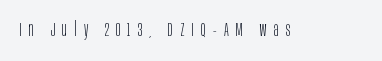
The image shows 20 px text type, upright; set unusually wide letter spacing (+0.36 em), not underlined.
